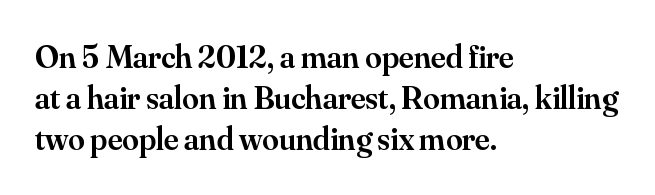
Note the varied advance widths — an 'i' is clearly narrower than an 'm'. Just letters on the line, the space beneath them empty. Bold? Not quite — semibold, heavier than regular but stopping short. The lettering stays uniformly vertical, giving the passage a roman look. Look at the tracking — it's just the regular setting, nothing added. Rows of type keep a routine distance in the vertical direction.
